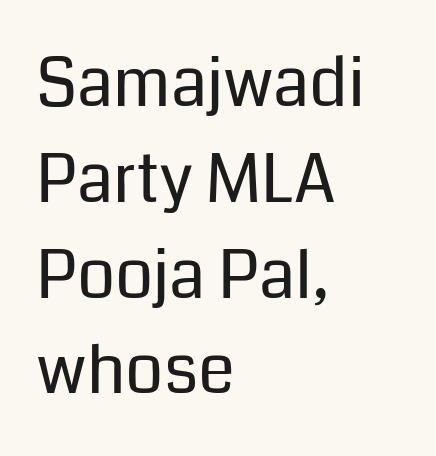
The image shows 67 px regular-weight sans-serif type, upright; set left-aligned, normal line spacing (1.43x), normal letter spacing, not underlined; low stroke contrast and a medium x-height.
